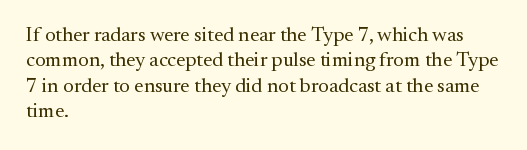
The rows are spaced the way most documents space them. Weight: in the light-to-regular range. Each word holds together tightly as a unit, with standard inter-letter gaps. Nobody drew a line under any word here.
